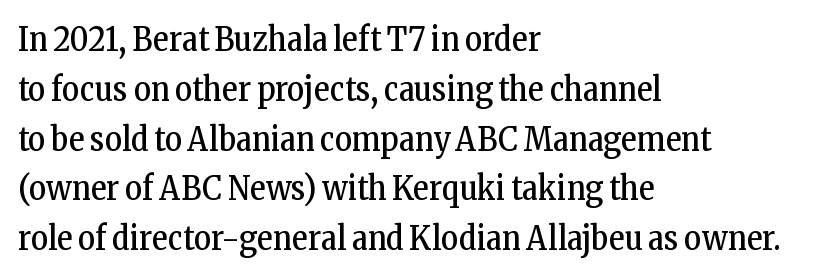
{"serif": "yes", "italic": "no", "bold": "no", "weight": "regular", "width": "condensed", "stroke_contrast": "low", "x_height": "medium", "monospaced": "no", "underline": "no", "align": "left", "line_spacing": "normal", "line_spacing_ratio": 1.51, "letter_spacing": "normal", "letter_spacing_em": 0.0, "glyph_px": 33}
